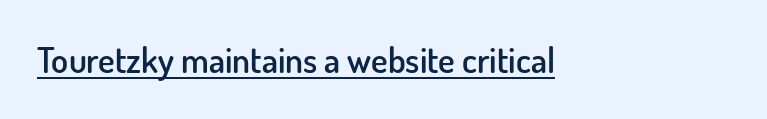
The image shows 35 px semibold sans-serif type, upright; set left-aligned, normal letter spacing, underlined; low stroke contrast and a small x-height.
